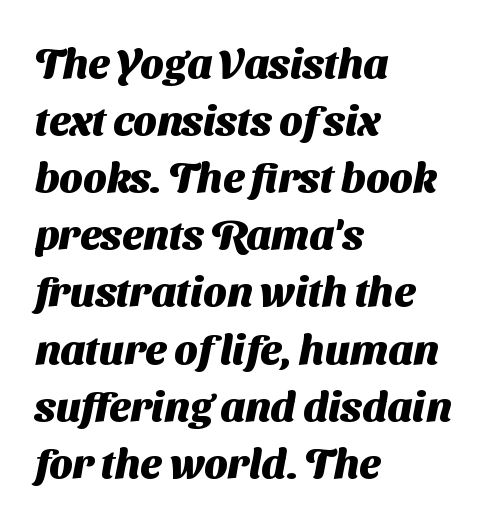
The characters look thick and weighty, a clear bold. A classic flush-left, rag-right setting is used for this passage. Has an underline been added? It has not. The rendering keeps characters at their native spacing.
